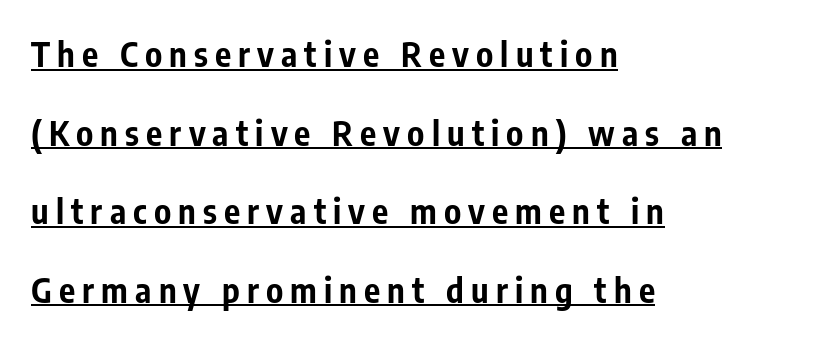
Q: Is the text bold? A: Yes.
Q: Is the text italic (slanted)? A: No, it is upright.
Q: Is the typeface a serif or a sans-serif typeface? A: Sans-serif.
Q: Is the text underlined? A: Yes.
Q: How is the paragraph aligned? A: Left-aligned.
Q: Is the spacing between letters normal or unusually wide? A: Unusually wide.
Q: Is the spacing between lines tight, normal or loose? A: Loose.
Q: Width (condensed, normal, or wide)? A: Condensed.
Q: Stroke contrast? A: Low.
Q: x-height? A: Medium.
Q: Monospaced? A: No.
